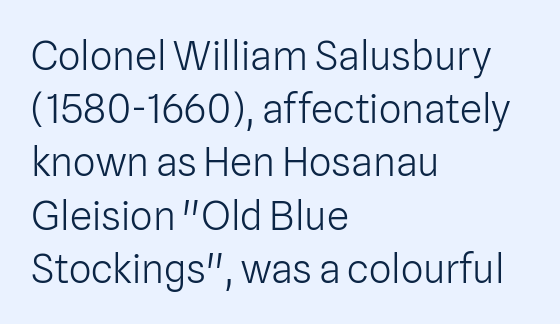
{"serif": "no", "italic": "no", "bold": "no", "weight": "light", "width": "normal", "stroke_contrast": "low", "x_height": "medium", "monospaced": "no", "underline": "no", "align": "left", "line_spacing": "normal", "line_spacing_ratio": 1.33, "letter_spacing": "normal", "letter_spacing_em": 0.0, "glyph_px": 40}
